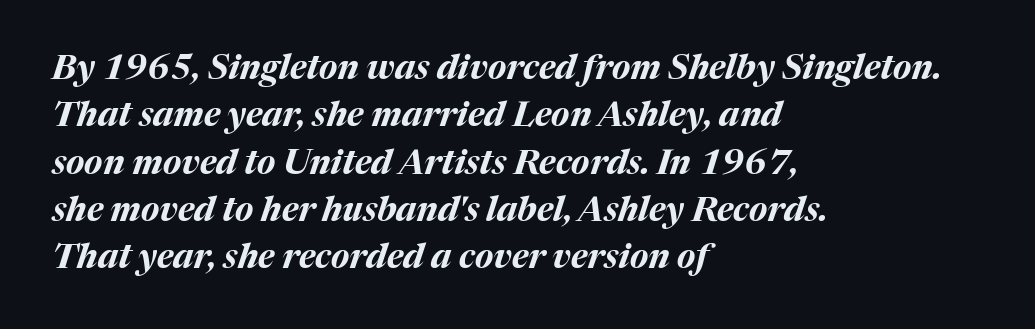
{"italic": "yes", "lean": "right", "slant_degrees": 17, "bold": "yes", "weight": "bold", "width": "normal", "stroke_contrast": "medium", "x_height": "medium", "monospaced": "no", "underline": "no", "align": "left", "line_spacing": "normal", "line_spacing_ratio": 1.39, "letter_spacing": "normal", "letter_spacing_em": 0.0, "glyph_px": 34}
